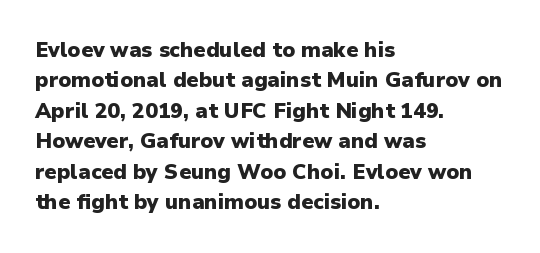
Q: Is the text bold? A: Yes.
Q: Is the text italic (slanted)? A: No, it is upright.
Q: Is the text underlined? A: No.
Q: How is the paragraph aligned? A: Left-aligned.
Q: Is the spacing between letters normal or unusually wide? A: Normal.
Q: Is the spacing between lines tight, normal or loose? A: Normal.
